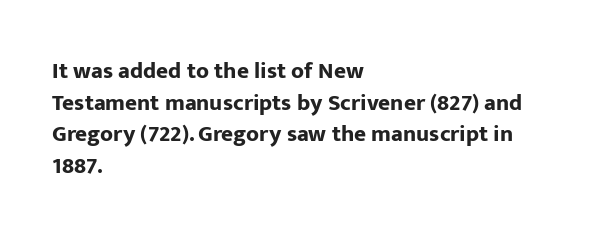
{"italic": "no", "bold": "yes", "underline": "no", "align": "left", "line_spacing": "normal", "line_spacing_ratio": 1.37, "letter_spacing": "normal", "letter_spacing_em": 0.0, "glyph_px": 23}
